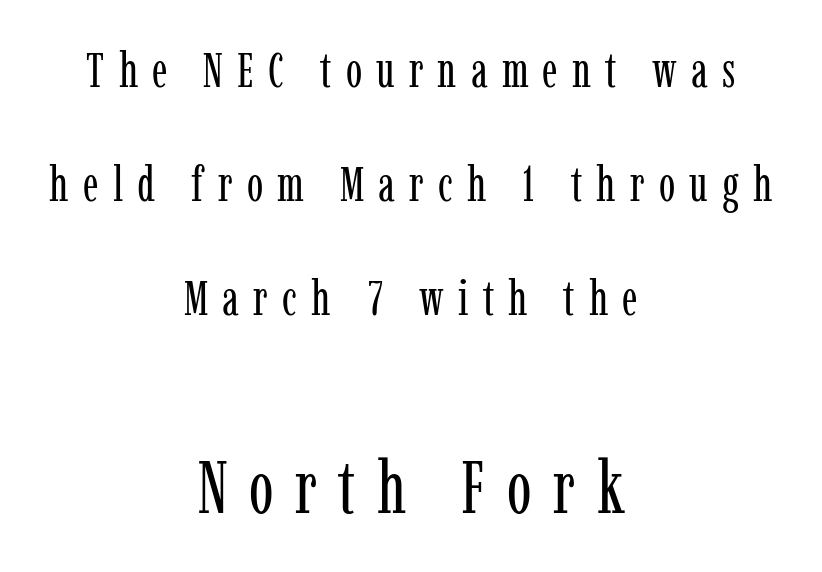
The image shows 74 px regular-weight, condensed serif type, upright; set centered, loose line spacing (2.33x), unusually wide letter spacing (+0.29 em), not underlined; the second (bottom) block is 1.51x larger; low stroke contrast and a medium x-height.
